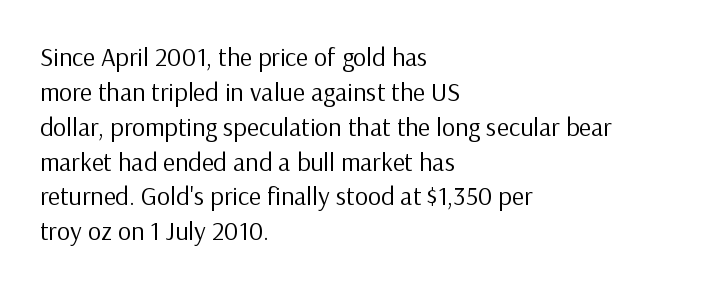
Q: Is the text bold? A: No.
Q: Is the text italic (slanted)? A: No, it is upright.
Q: Is the text underlined? A: No.
Q: How is the paragraph aligned? A: Left-aligned.
Q: Is the spacing between letters normal or unusually wide? A: Normal.
Q: Is the spacing between lines tight, normal or loose? A: Normal.
